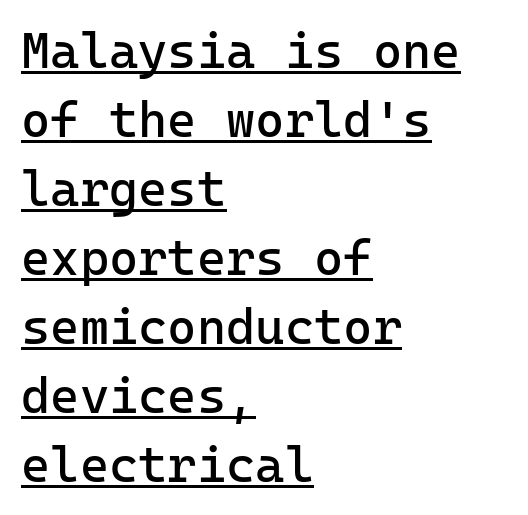
{"serif": "no", "italic": "no", "bold": "no", "weight": "regular", "width": "normal", "stroke_contrast": "low", "x_height": "medium", "underline": "yes", "align": "left", "line_spacing": "normal", "line_spacing_ratio": 1.38, "letter_spacing": "normal", "letter_spacing_em": 0.0, "glyph_px": 50}
